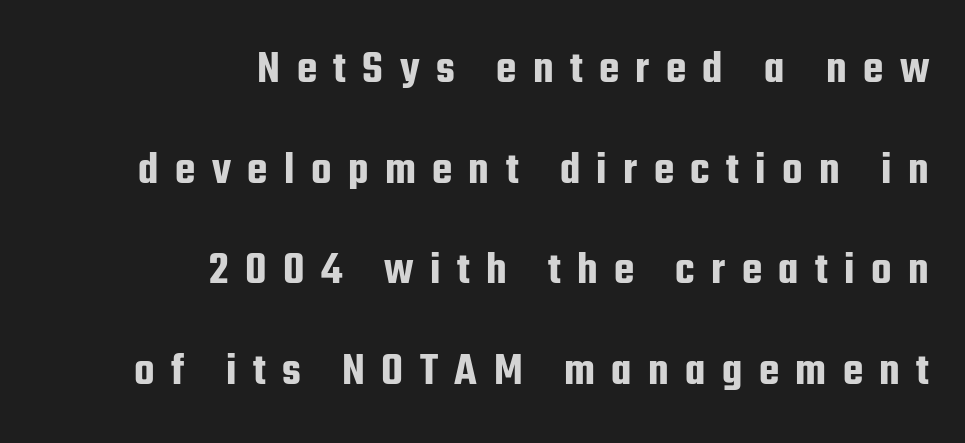
The type is letterspaced generously, with wide tracking. Examine the stroke ends and you'll find no serifs. Does the lettering tilt? It doesn't — this is upright. Only glyphs here, with clear space below each row.
